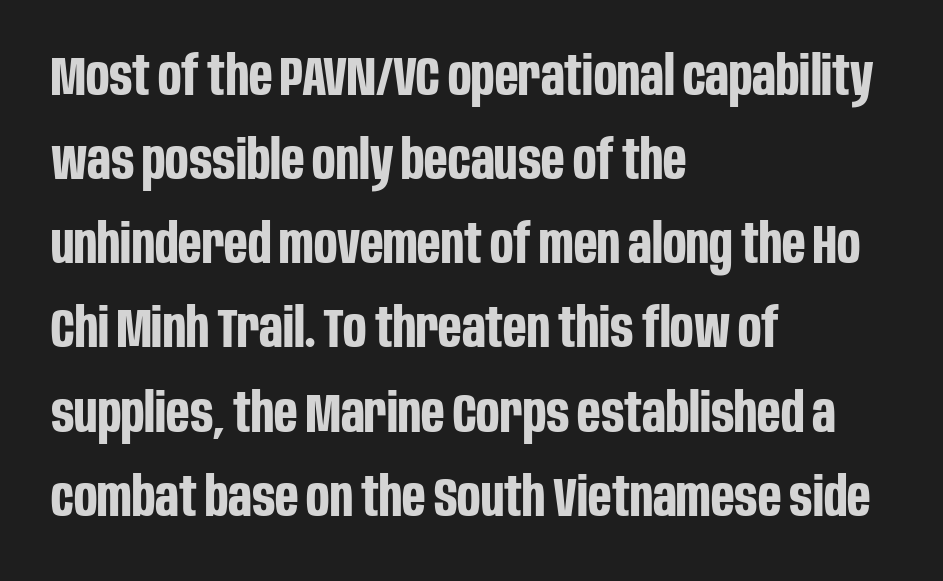
A typesetter would call this leading conventional body-copy spacing. When letters stand straight like this, we call the style roman or upright. Unmarked baselines from the first word to the last. The glyphs in this specimen are sans serif. What weight is shown? A full bold with thick strokes. A typesetter would call this zero additional tracking.
